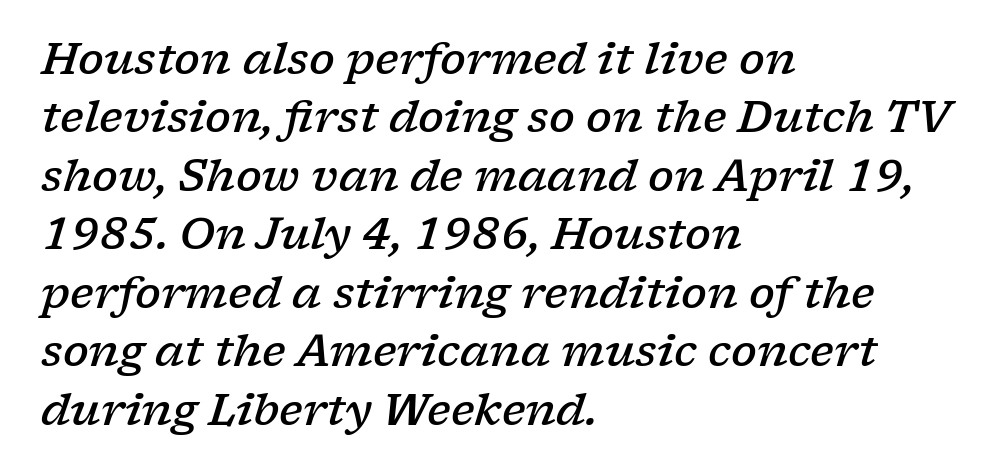
Q: Is the text bold? A: Semi-bold.
Q: Is the text italic (slanted)? A: Yes, it leans right by about 17 degrees.
Q: Is the typeface a serif or a sans-serif typeface? A: Serif.
Q: Is the text underlined? A: No.
Q: How is the paragraph aligned? A: Left-aligned.
Q: Is the spacing between letters normal or unusually wide? A: Normal.
Q: Is the spacing between lines tight, normal or loose? A: Normal.
Q: Width (condensed, normal, or wide)? A: Wide.
Q: Stroke contrast? A: Low.
Q: x-height? A: Medium.
Q: Monospaced? A: No.
